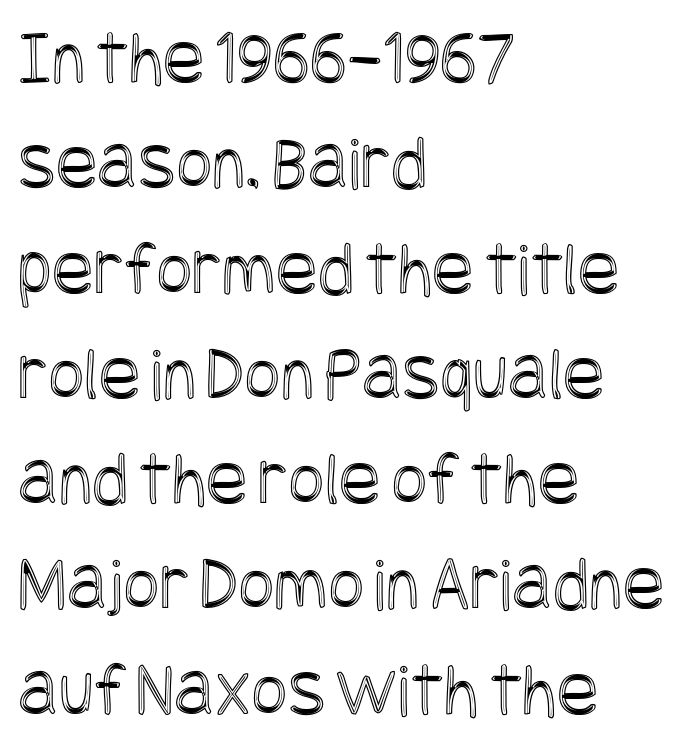
Q: Is the text italic (slanted)? A: No, it is upright.
Q: Is the text underlined? A: No.
Q: How is the paragraph aligned? A: Left-aligned.
Q: Is the spacing between letters normal or unusually wide? A: Normal.
Q: Is the spacing between lines tight, normal or loose? A: Normal.
Q: Width (condensed, normal, or wide)? A: Condensed.
Q: x-height? A: Large.
